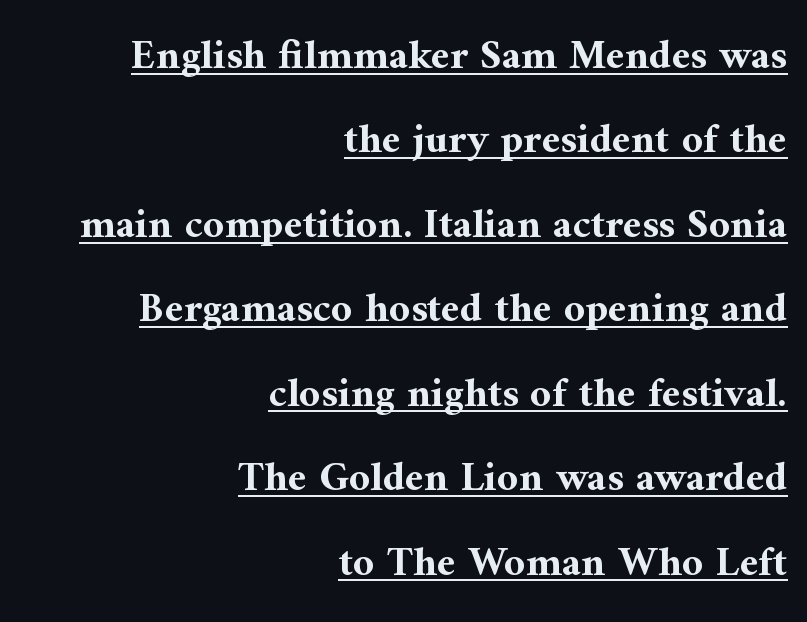
Q: Is the text bold? A: Yes.
Q: Is the text italic (slanted)? A: No, it is upright.
Q: Is the typeface a serif or a sans-serif typeface? A: Serif.
Q: Is the text underlined? A: Yes.
Q: How is the paragraph aligned? A: Right-aligned.
Q: Is the spacing between letters normal or unusually wide? A: Normal.
Q: Is the spacing between lines tight, normal or loose? A: Loose.
Q: Width (condensed, normal, or wide)? A: Normal.
Q: Stroke contrast? A: Medium.
Q: x-height? A: Medium.
Q: Monospaced? A: No.
